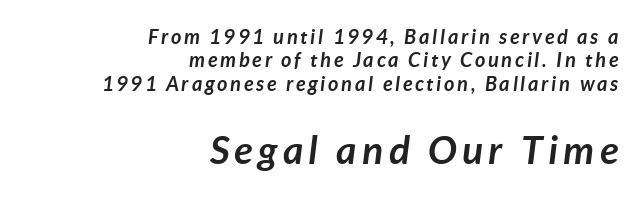
Every letter is thick-stroked: bold, no question. Horizontal alignment here is rightward, an uncommon choice for prose. Looks like regular typesetting: each glyph gets only the width it needs. Note: smaller setting up top, larger setting below. There's an unmistakable incline to the writing here. The foot of each line stays bare and open.
